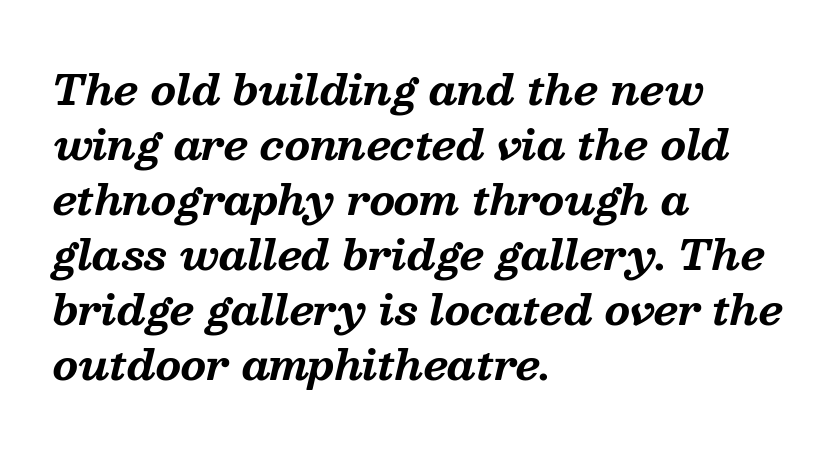
Observe the lean: these are italic letterforms. Beneath every word, the page is bare. The line texture is even and compact thanks to regular tracking. Honestly, the row spacing looks completely unremarkable.
